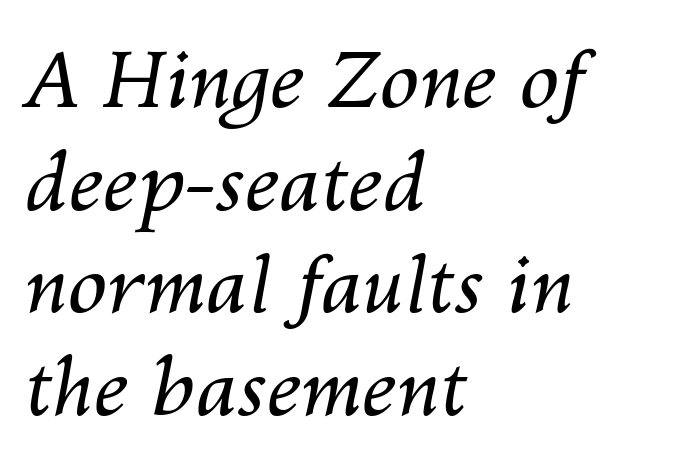
The image shows 79 px regular-weight type, italic (leaning right); set left-aligned, normal line spacing (1.3x), normal letter spacing, not underlined; medium stroke contrast and a medium x-height.
